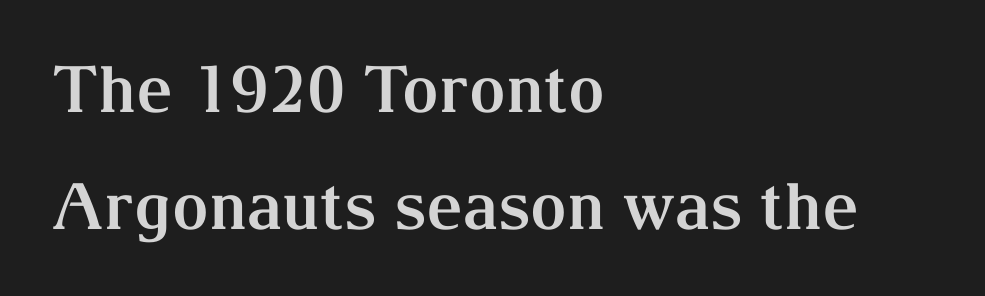
Q: Is the text bold? A: Yes.
Q: Is the text italic (slanted)? A: No, it is upright.
Q: Is the typeface a serif or a sans-serif typeface? A: Serif.
Q: Is the text underlined? A: No.
Q: How is the paragraph aligned? A: Left-aligned.
Q: Is the spacing between letters normal or unusually wide? A: Normal.
Q: Width (condensed, normal, or wide)? A: Normal.
Q: Stroke contrast? A: Medium.
Q: x-height? A: Medium.
Q: Monospaced? A: No.
